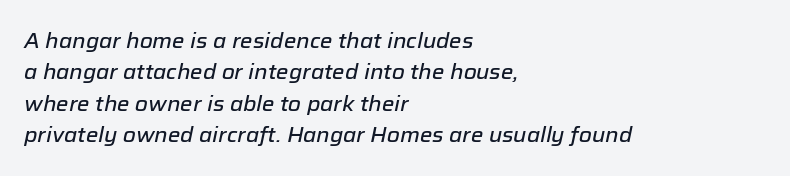
In terms of letterspacing, this is plain default setting. Would a proofreader flag this as italicized? Yes. The paragraph has a hard left edge and a soft right edge. Line spacing here is normal. Descenders are the only things crossing below the line.
